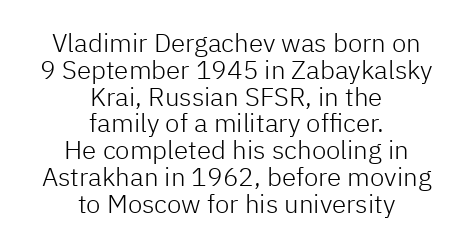
The image shows 26 px text type, upright; set centered, tight line spacing (1.03x), normal letter spacing, not underlined.
